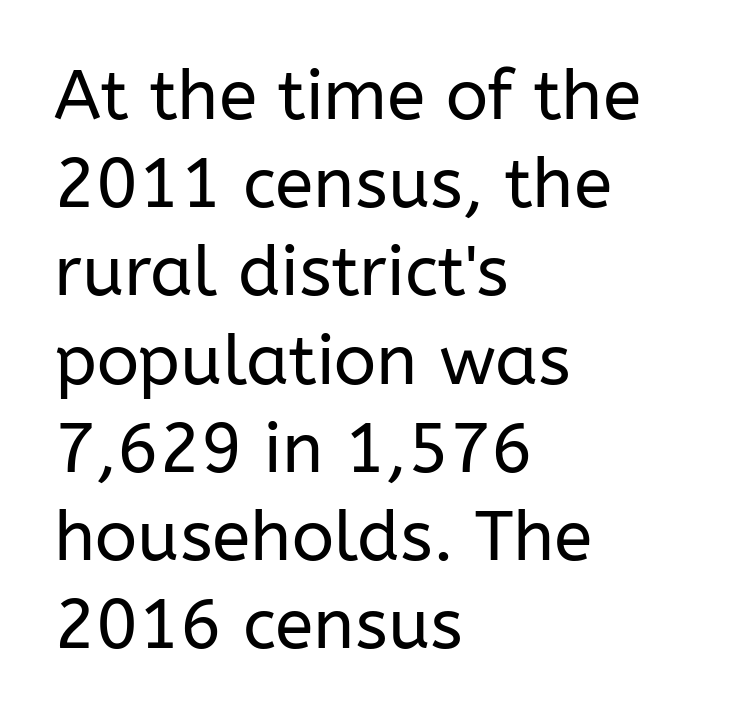
{"serif": "no", "italic": "no", "bold": "no", "weight": "regular", "width": "normal", "stroke_contrast": "low", "x_height": "medium", "monospaced": "no", "underline": "no", "align": "left", "line_spacing": "normal", "line_spacing_ratio": 1.26, "letter_spacing": "normal", "letter_spacing_em": 0.0, "glyph_px": 70}
